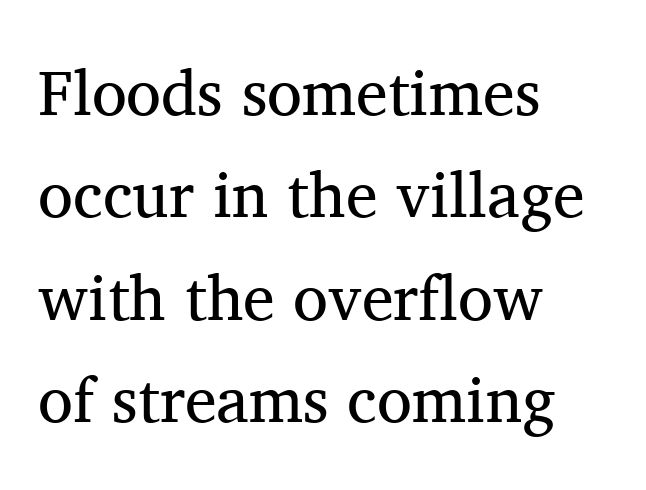
Q: Is the text bold? A: No.
Q: Is the text italic (slanted)? A: No, it is upright.
Q: Is the typeface a serif or a sans-serif typeface? A: Serif.
Q: Is the text underlined? A: No.
Q: How is the paragraph aligned? A: Left-aligned.
Q: Is the spacing between letters normal or unusually wide? A: Normal.
Q: Is the spacing between lines tight, normal or loose? A: Normal.
Q: Width (condensed, normal, or wide)? A: Normal.
Q: Stroke contrast? A: Medium.
Q: x-height? A: Medium.
Q: Monospaced? A: No.
